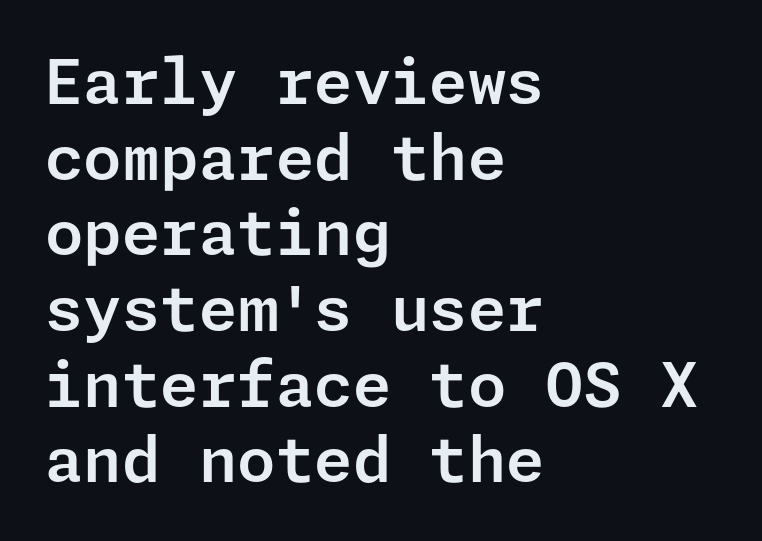
The image shows 62 px sans-serif type, upright; set left-aligned, line spacing 1.22x, normal letter spacing, not underlined; low stroke contrast and a medium x-height.
